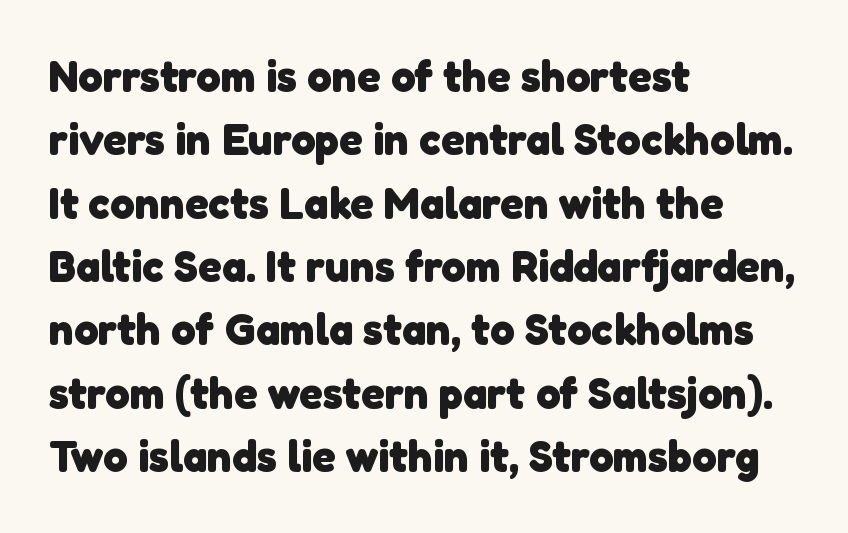
Q: Is the text bold? A: Yes.
Q: Is the typeface a serif or a sans-serif typeface? A: Sans-serif.
Q: Is the text underlined? A: No.
Q: How is the paragraph aligned? A: Left-aligned.
Q: Is the spacing between letters normal or unusually wide? A: Normal.
Q: Is the spacing between lines tight, normal or loose? A: Normal.
Q: Width (condensed, normal, or wide)? A: Normal.
Q: Stroke contrast? A: Low.
Q: x-height? A: Medium.
Q: Monospaced? A: No.
